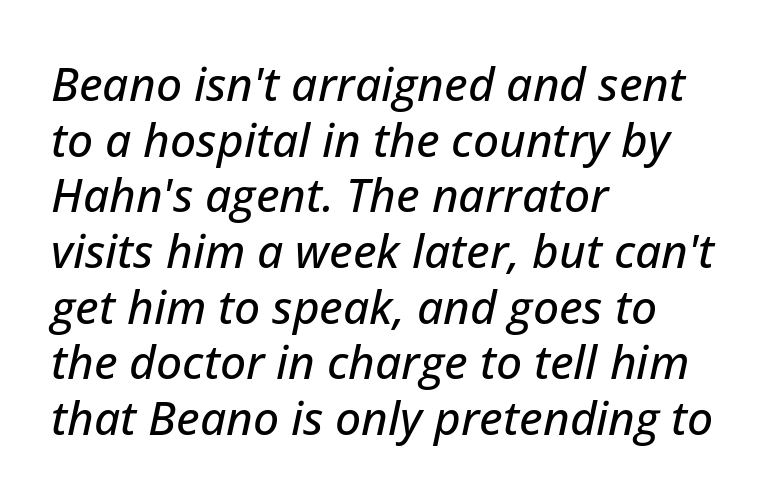
Q: Is the text italic (slanted)? A: Yes, it leans right by about 12 degrees.
Q: Is the text underlined? A: No.
Q: How is the paragraph aligned? A: Left-aligned.
Q: Is the spacing between letters normal or unusually wide? A: Normal.
Q: Width (condensed, normal, or wide)? A: Normal.
Q: Stroke contrast? A: Low.
Q: x-height? A: Medium.
Q: Monospaced? A: No.
